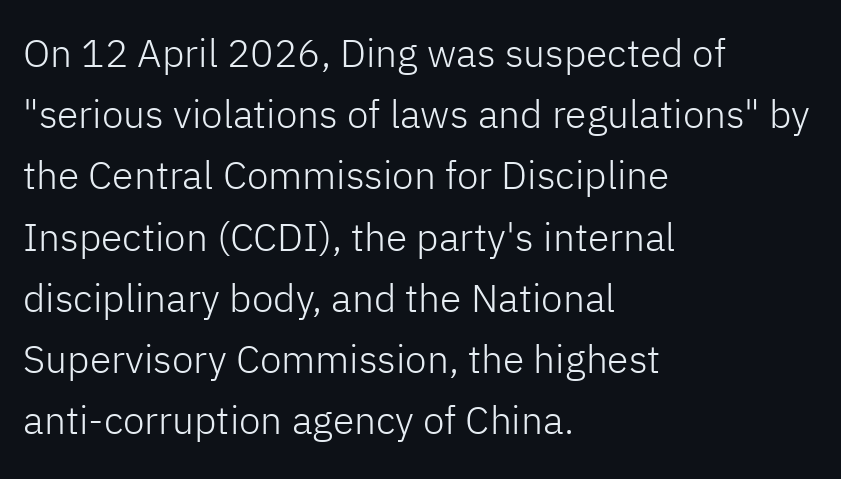
The image shows 39 px light sans-serif type, upright; set left-aligned, normal line spacing (1.57x), normal letter spacing, not underlined; low stroke contrast and a medium x-height.
